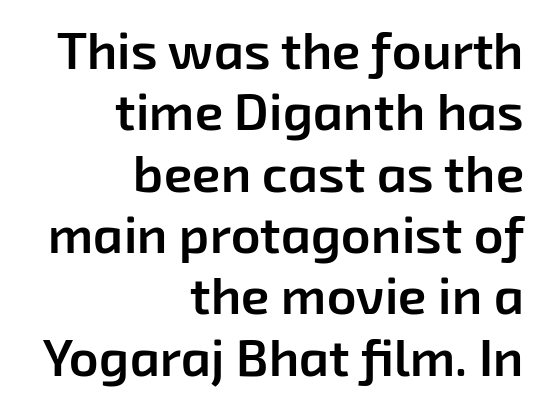
Q: Is the text bold? A: Semi-bold.
Q: Is the typeface a serif or a sans-serif typeface? A: Sans-serif.
Q: Is the text underlined? A: No.
Q: How is the paragraph aligned? A: Right-aligned.
Q: Is the spacing between letters normal or unusually wide? A: Normal.
Q: Width (condensed, normal, or wide)? A: Normal.
Q: Stroke contrast? A: Low.
Q: x-height? A: Medium.
Q: Monospaced? A: No.
